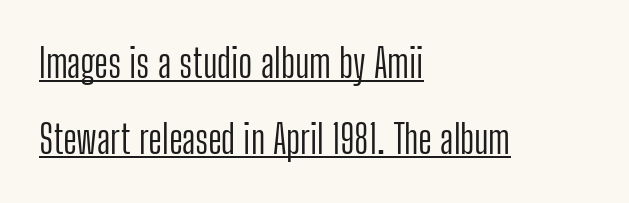
Nobody touched the tracking dial on this one. The rendering uses natural spacing where letterforms have individual widths. Typographically, this falls in the sans-serif category. What decoration does the sample have? An underline. In terms of leading, this rendering errs on the spacious side. These glyphs show unthickened strokes, regular width or finer.
